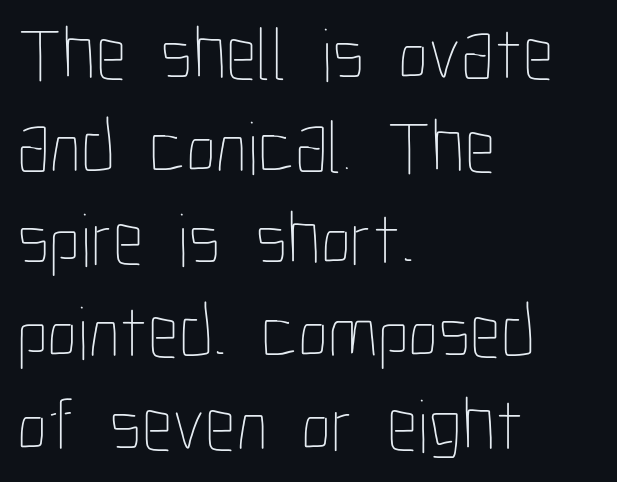
The string is rendered with underlining switched off. Note the varied advance widths — an 'i' is clearly narrower than an 'm'. Is there any slant? The stems are plumb. Default kerning and tracking; the words read as compact shapes. Horizontally, the lines are justified to the leading edge only. Bold? No — there's no thickening of the strokes.
